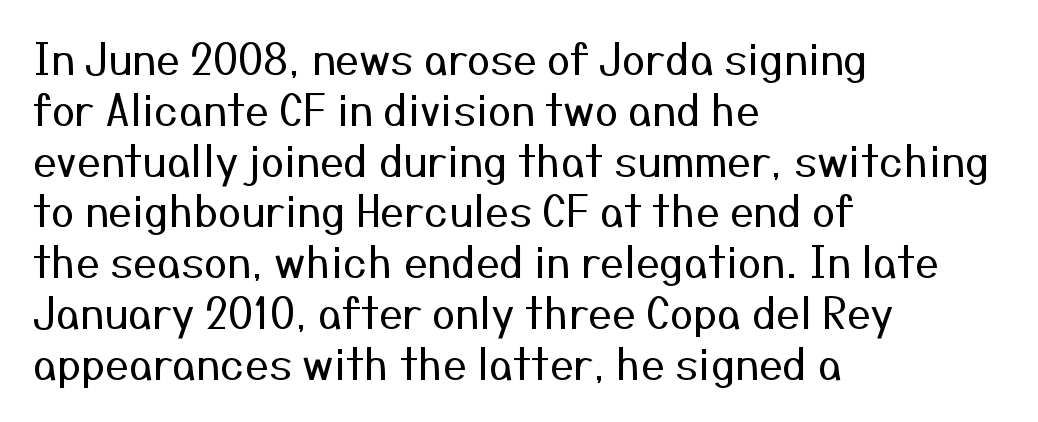
Quick note: underline off. Ascenders rise straight up at ninety degrees. These lines stack with their left ends in a neat column. Typographically, this falls in the sans-serif category. The face used here is proportionally spaced, like ordinary book or web type.
